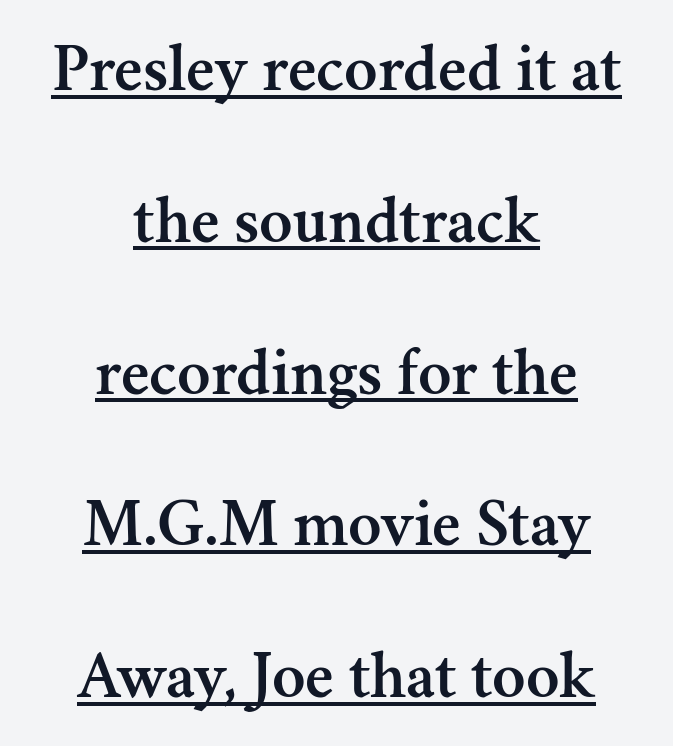
{"serif": "yes", "italic": "no", "width": "normal", "stroke_contrast": "medium", "x_height": "small", "monospaced": "no", "underline": "yes", "align": "center", "line_spacing": "loose", "line_spacing_ratio": 2.2, "letter_spacing": "normal", "letter_spacing_em": 0.0, "glyph_px": 69}
